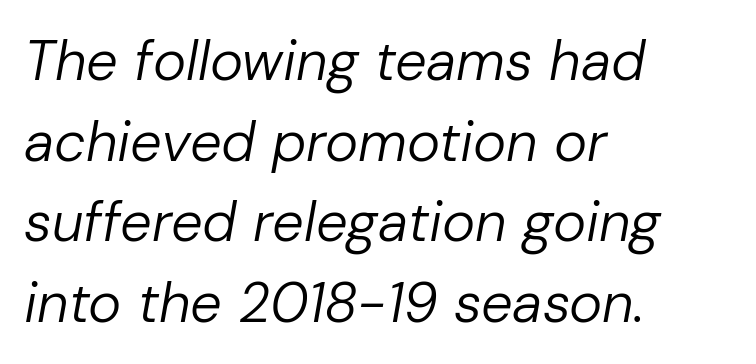
Each line starts at the same left margin while the right side varies. Notice how the stems are inclined rather than vertical — that's the hallmark of italics. The letters advance in unequal steps, a hallmark of proportional type. Characters follow at the spacing the type designer built in. One glance says typical: line gaps are just what's usual. Type without underlining.
